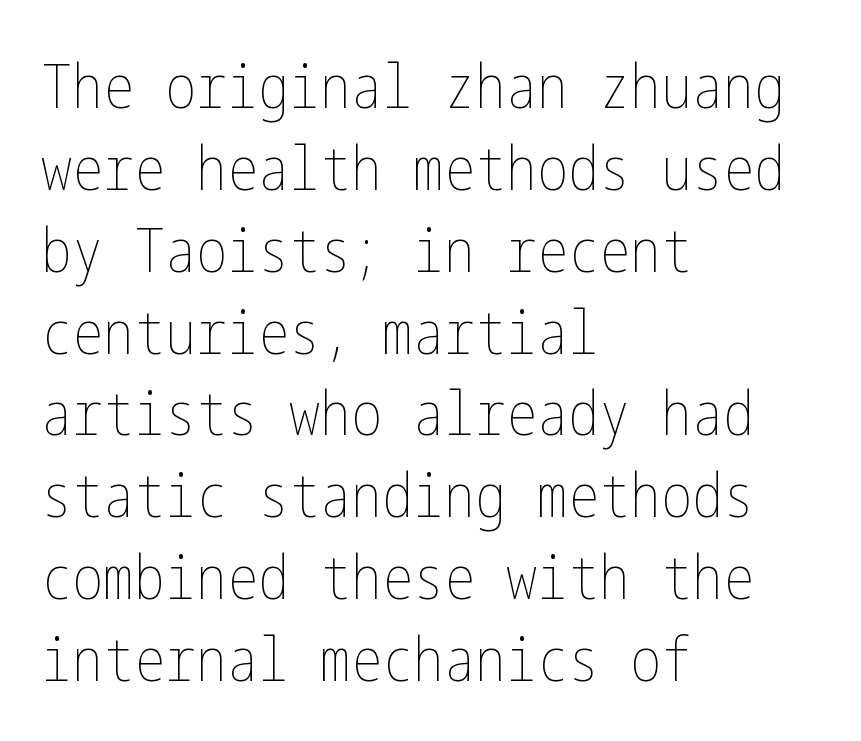
The image shows 62 px thin, condensed type, upright; set left-aligned, normal line spacing (1.32x), normal letter spacing, not underlined; low stroke contrast and a medium x-height.
